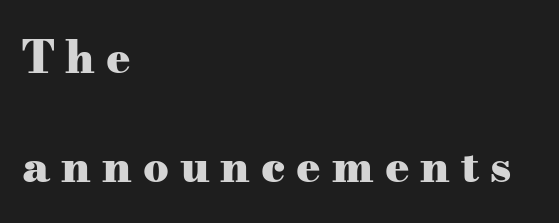
Nobody drew a line under any word here. The lines are spread far apart with generous leading. Notice how thick the strokes are: this is what a full bold looks like. The letters stand upright; this is a roman face. Is this a sans? No — the strokes have serifs.
